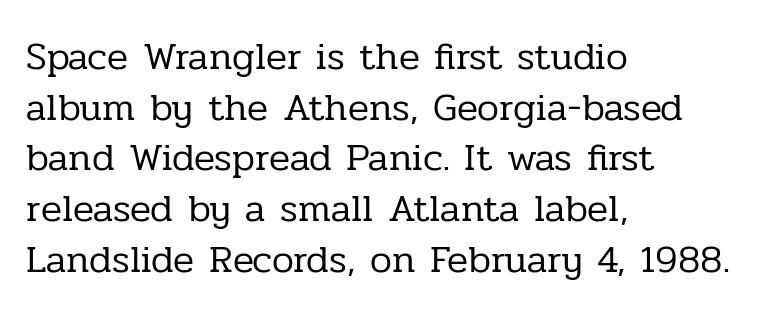
Inter-character spacing is left at the font's built-in metrics. This rendering uses left alignment, leaving the right contour irregular. The strip under each line holds only bare page. Proportional: the letters do not fall into vertical columns.
